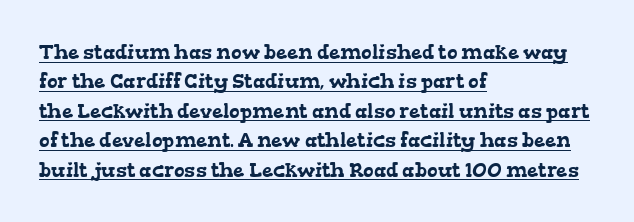
The image shows 20 px text type; set left-aligned, normal line spacing (1.47x), normal letter spacing, underlined.
